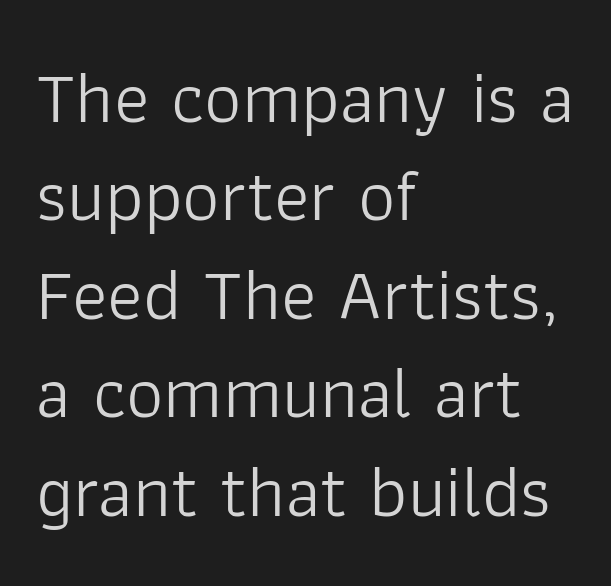
Q: Is the text bold? A: No.
Q: Is the text italic (slanted)? A: No, it is upright.
Q: Is the typeface a serif or a sans-serif typeface? A: Sans-serif.
Q: Is the text underlined? A: No.
Q: How is the paragraph aligned? A: Left-aligned.
Q: Is the spacing between letters normal or unusually wide? A: Normal.
Q: Is the spacing between lines tight, normal or loose? A: Normal.
Q: Width (condensed, normal, or wide)? A: Normal.
Q: Stroke contrast? A: Low.
Q: x-height? A: Medium.
Q: Monospaced? A: No.
